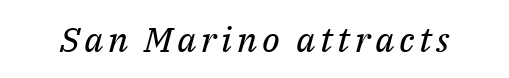
Q: Is the text bold? A: No.
Q: Is the text italic (slanted)? A: Yes, it leans right by about 14 degrees.
Q: Is the typeface a serif or a sans-serif typeface? A: Serif.
Q: Is the text underlined? A: No.
Q: Width (condensed, normal, or wide)? A: Normal.
Q: Stroke contrast? A: Medium.
Q: x-height? A: Medium.
Q: Monospaced? A: No.
